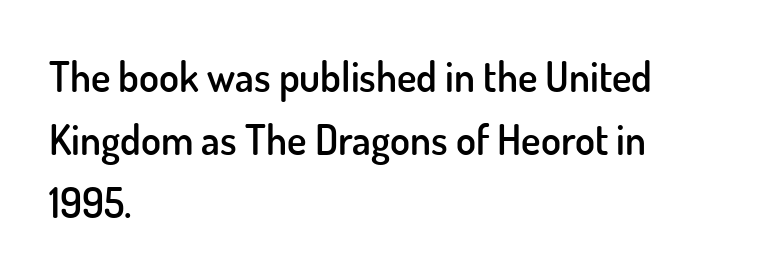
The rendering uses natural spacing where letterforms have individual widths. Each line starts at the same left margin while the right side varies. Does the leading feel generous? No, just average. Glance below the letters and you will spot only blank space. A roman cut, with each character standing at attention. Observe the absence of serifs on each vertical stroke in this sample.
